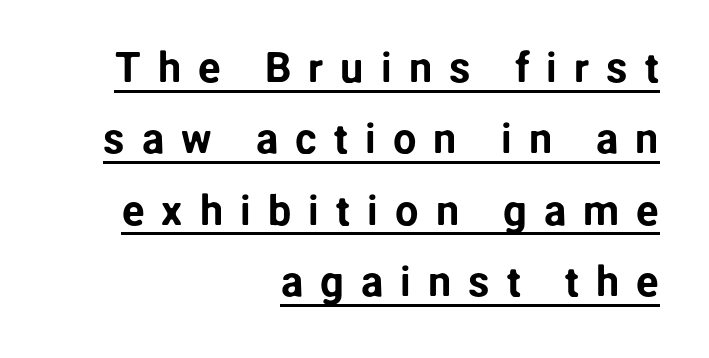
Notice how the passage keeps a crisp vertical edge on the right only. Stroke terminals: plain, sans-serif. Think of a printed novel: that variable character pitch is what you see here. Caption: lettering with a line underneath. A typesetter would call this heavily tracked-out type. Successive baselines arrive at the customary interval.
